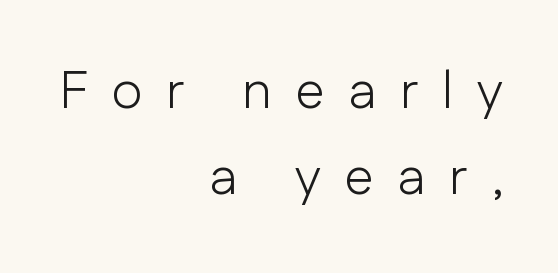
Q: Is the text bold? A: No.
Q: Is the text italic (slanted)? A: No, it is upright.
Q: Is the typeface a serif or a sans-serif typeface? A: Sans-serif.
Q: Is the text underlined? A: No.
Q: How is the paragraph aligned? A: Right-aligned.
Q: Is the spacing between letters normal or unusually wide? A: Unusually wide.
Q: Is the spacing between lines tight, normal or loose? A: Normal.
Q: Width (condensed, normal, or wide)? A: Normal.
Q: Stroke contrast? A: Low.
Q: x-height? A: Medium.
Q: Monospaced? A: No.
